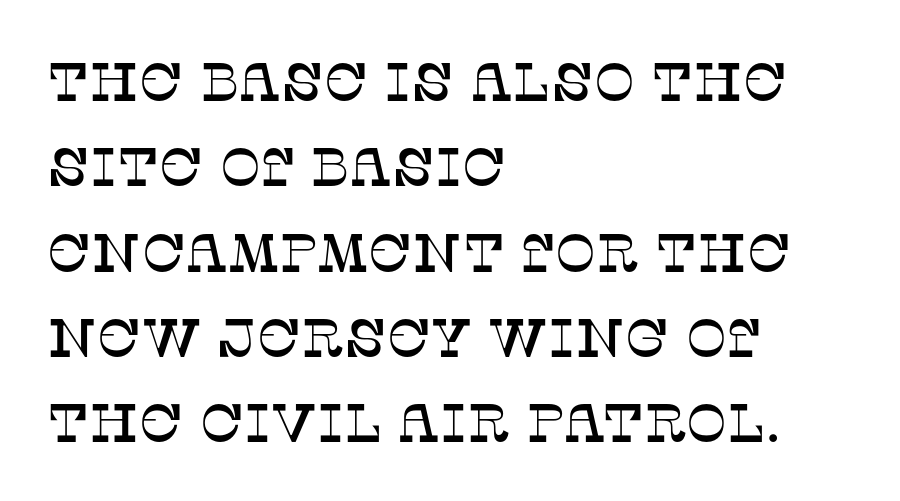
The image shows 54 px serif type, upright; set left-aligned, normal line spacing (1.58x), normal letter spacing, not underlined; low stroke contrast and a large x-height.
